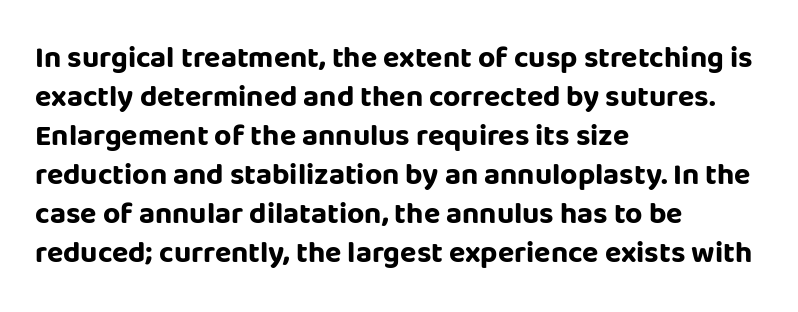
The image shows 30 px bold sans-serif type, upright; set left-aligned, normal line spacing (1.3x), normal letter spacing, not underlined; low stroke contrast and a large x-height.
